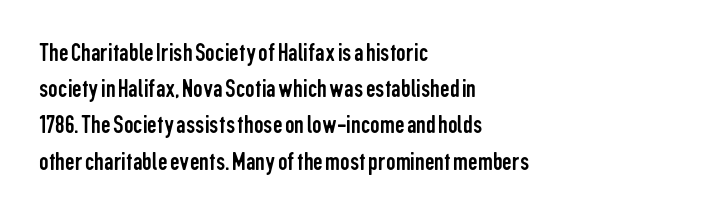
The image shows 27 px text type, upright; set left-aligned, normal line spacing (1.34x), normal letter spacing, not underlined.
